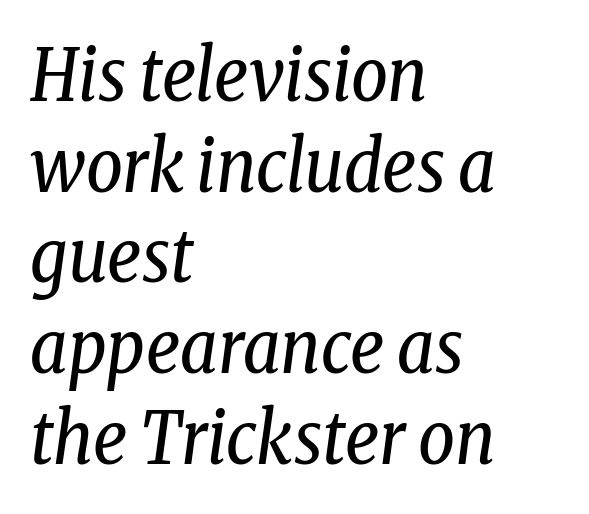
The image shows 72 px regular-weight, condensed serif type, italic (leaning right); set left-aligned, normal line spacing (1.26x), normal letter spacing, not underlined; low stroke contrast and a medium x-height.
